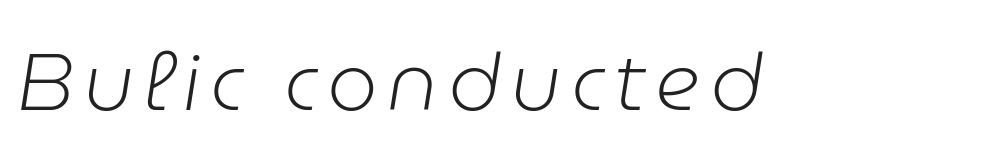
The image shows 80 px light type, italic (leaning right); set not underlined; low stroke contrast and a medium x-height.
